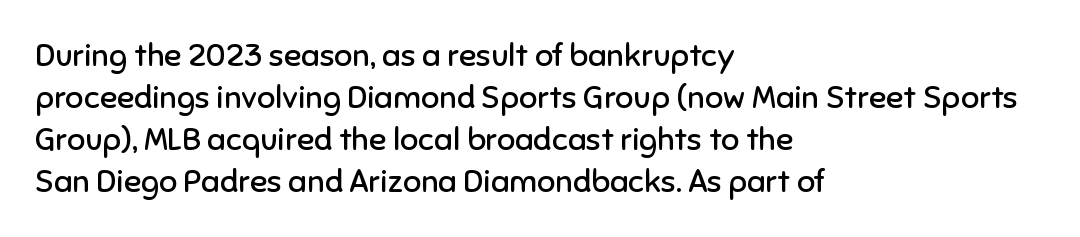
Stroke thickness stays within the range of a standard reading face or lighter. The lines are quadded left. Note the varied advance widths — an 'i' is clearly narrower than an 'm'. A clean baseline with only descenders dipping below it.
